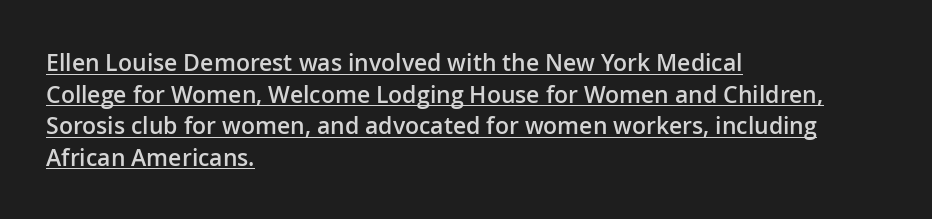
{"italic": "no", "bold": "semi", "underline": "yes", "align": "left", "line_spacing": "normal", "line_spacing_ratio": 1.37, "letter_spacing": "normal", "letter_spacing_em": 0.0, "glyph_px": 23}
